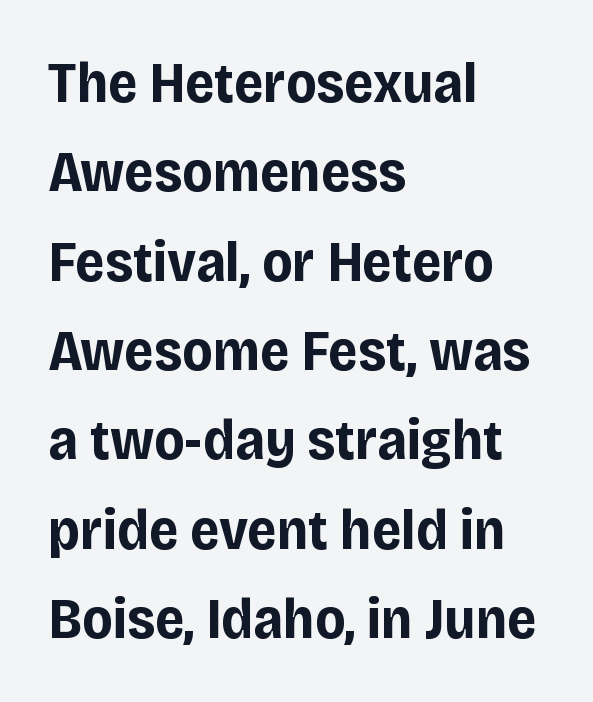
The image shows 58 px bold sans-serif type, upright; set left-aligned, normal line spacing (1.54x), normal letter spacing, not underlined; low stroke contrast and a large x-height.
